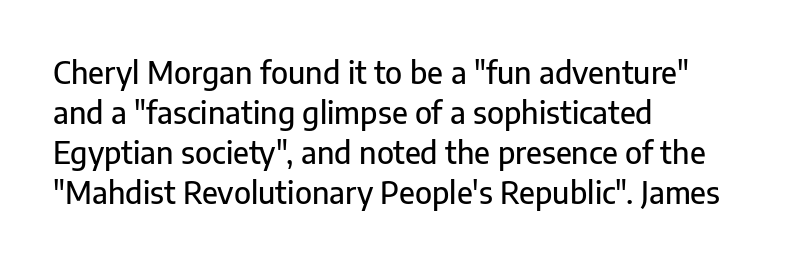
The image shows 30 px sans-serif type, upright; set left-aligned, normal line spacing (1.33x), normal letter spacing, not underlined; low stroke contrast and a medium x-height.
